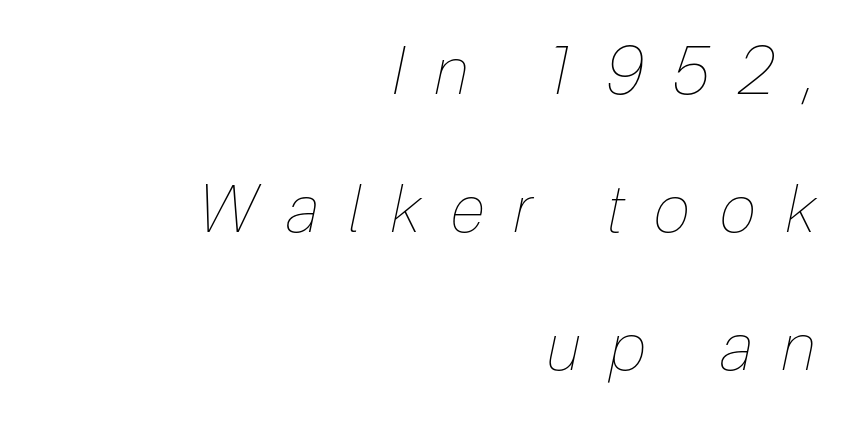
{"italic": "yes", "lean": "right", "slant_degrees": 12, "bold": "no", "weight": "thin", "width": "condensed", "stroke_contrast": "low", "x_height": "medium", "monospaced": "no", "underline": "no", "align": "right", "line_spacing": "loose", "line_spacing_ratio": 2.09, "letter_spacing": "wide", "letter_spacing_em": 0.46, "glyph_px": 66}
